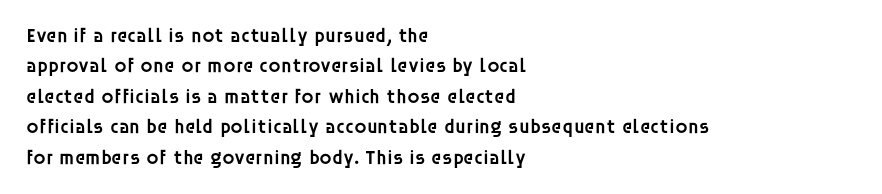
The image shows 20 px text type, upright; set left-aligned, normal line spacing (1.52x), normal letter spacing, not underlined.
